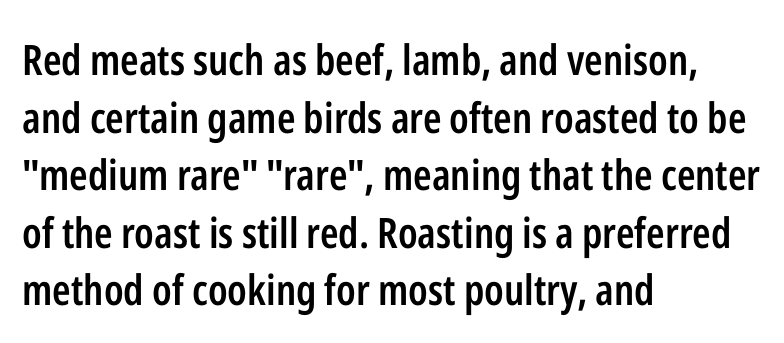
The image shows 42 px semibold, condensed sans-serif type, upright; set left-aligned, normal line spacing (1.37x), normal letter spacing, not underlined; low stroke contrast and a medium x-height.
